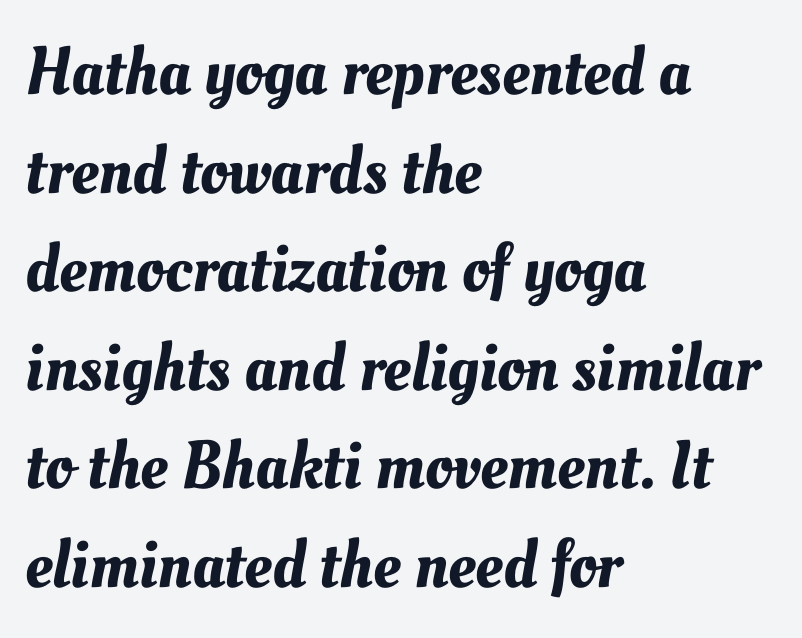
{"width": "normal", "stroke_contrast": "medium", "x_height": "small", "monospaced": "no", "underline": "no", "align": "left", "line_spacing": "normal", "line_spacing_ratio": 1.45, "letter_spacing": "normal", "letter_spacing_em": 0.0, "glyph_px": 68}
